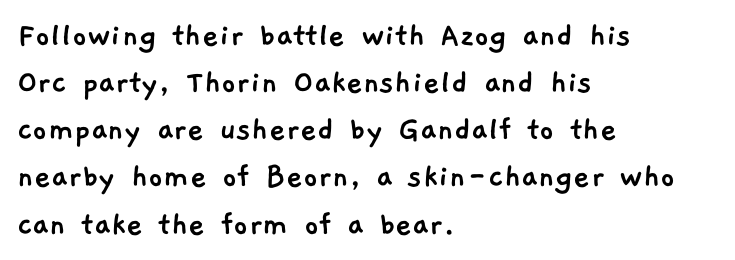
The image shows 36 px sans-serif type; set left-aligned, normal line spacing (1.31x), normal letter spacing, not underlined; low stroke contrast and a medium x-height.
